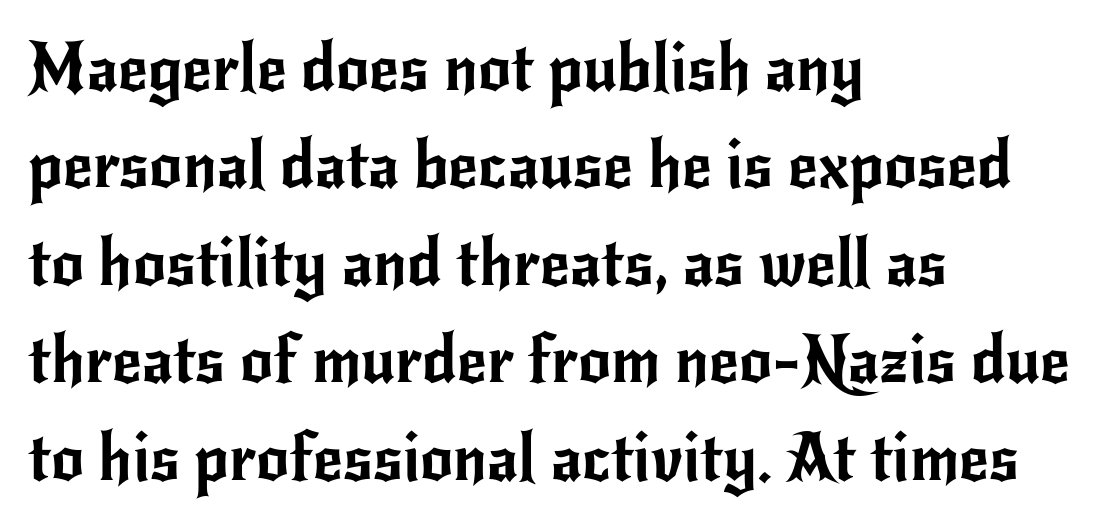
{"serif": "no", "italic": "no", "width": "normal", "stroke_contrast": "low", "x_height": "small", "monospaced": "no", "underline": "no", "align": "left", "line_spacing": "normal", "line_spacing_ratio": 1.5, "letter_spacing": "normal", "letter_spacing_em": 0.0, "glyph_px": 65}
